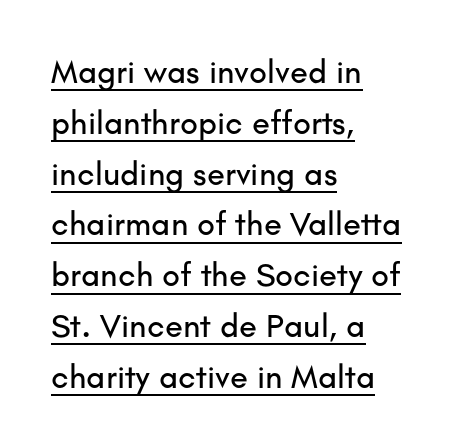
The image shows 33 px sans-serif type, upright; set left-aligned, normal line spacing (1.54x), normal letter spacing, underlined; low stroke contrast and a small x-height.
